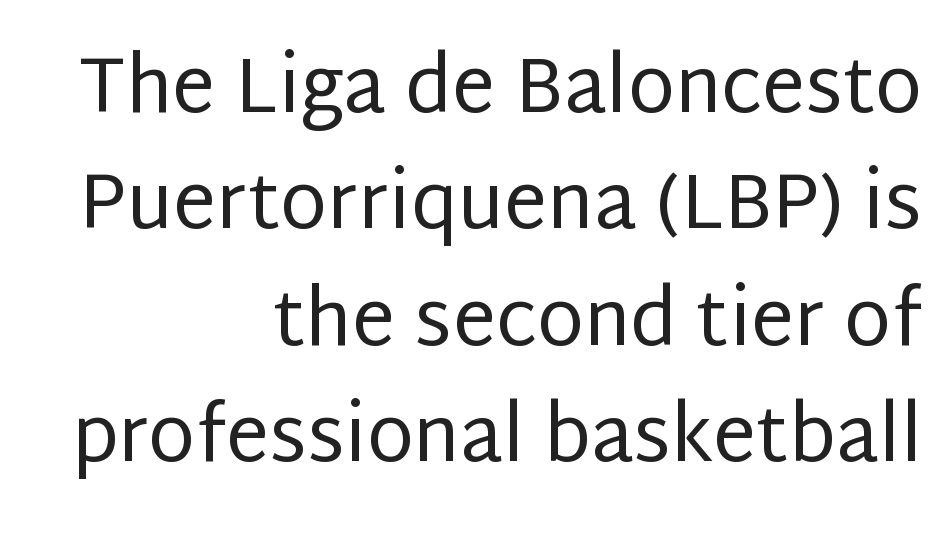
The image shows 77 px regular-weight sans-serif type, upright; set right-aligned, normal line spacing (1.51x), normal letter spacing, not underlined; low stroke contrast and a large x-height.
